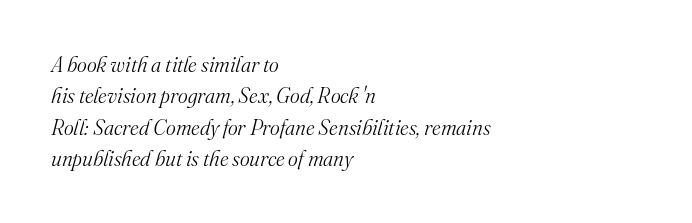
Q: Is the text bold? A: No.
Q: Is the text italic (slanted)? A: Yes, it leans right by about 16 degrees.
Q: Is the text underlined? A: No.
Q: How is the paragraph aligned? A: Left-aligned.
Q: Is the spacing between letters normal or unusually wide? A: Normal.
Q: Is the spacing between lines tight, normal or loose? A: Normal.
